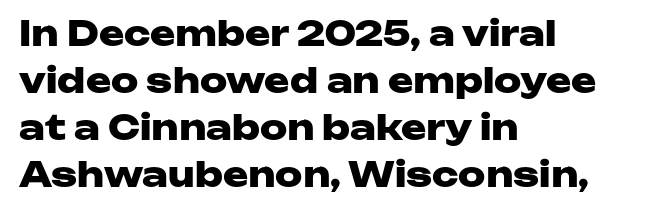
The image shows 34 px heavy, wide sans-serif type, upright; set left-aligned, normal line spacing (1.38x), normal letter spacing, not underlined; low stroke contrast and a medium x-height.
